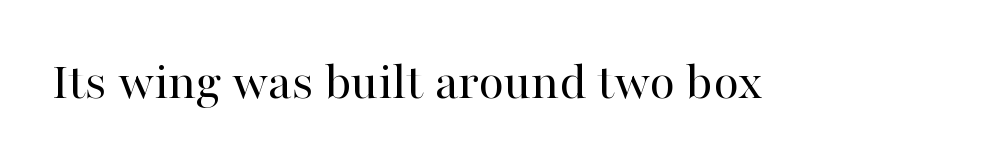
Q: Is the text bold? A: No.
Q: Is the text italic (slanted)? A: No, it is upright.
Q: Is the typeface a serif or a sans-serif typeface? A: Serif.
Q: Is the text underlined? A: No.
Q: Is the spacing between letters normal or unusually wide? A: Normal.
Q: Width (condensed, normal, or wide)? A: Normal.
Q: Stroke contrast? A: High.
Q: x-height? A: Medium.
Q: Monospaced? A: No.
